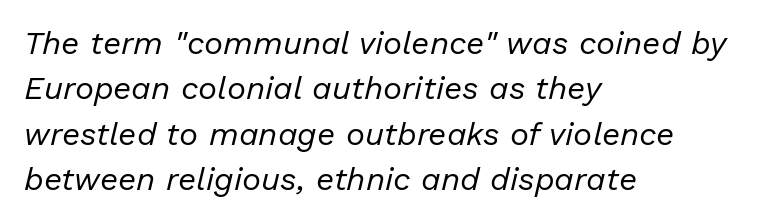
{"italic": "yes", "lean": "right", "slant_degrees": 13, "bold": "no", "weight": "regular", "width": "normal", "stroke_contrast": "low", "x_height": "medium", "monospaced": "no", "underline": "no", "align": "left", "line_spacing": "normal", "line_spacing_ratio": 1.42, "letter_spacing": "normal", "letter_spacing_em": 0.0, "glyph_px": 32}
